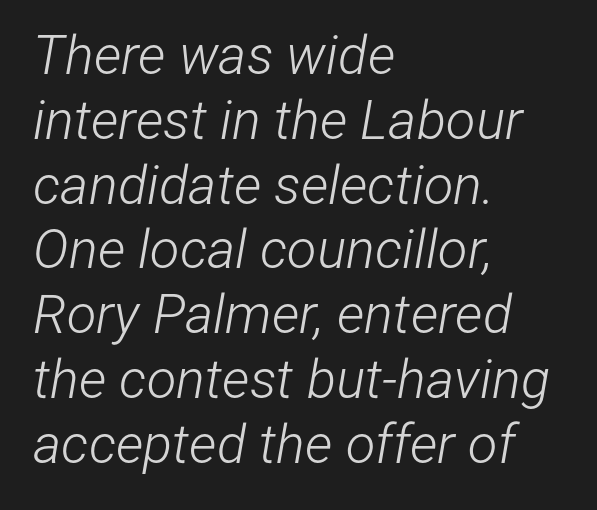
Q: Is the text bold? A: No.
Q: Is the text italic (slanted)? A: Yes, it leans right by about 12 degrees.
Q: Is the text underlined? A: No.
Q: How is the paragraph aligned? A: Left-aligned.
Q: Is the spacing between letters normal or unusually wide? A: Normal.
Q: Width (condensed, normal, or wide)? A: Condensed.
Q: Stroke contrast? A: Low.
Q: x-height? A: Medium.
Q: Monospaced? A: No.
